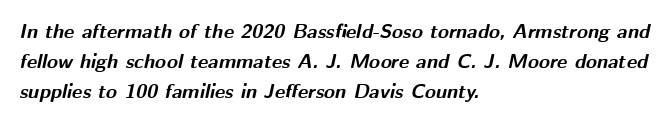
Q: Is the text bold? A: Yes.
Q: Is the text italic (slanted)? A: Yes, it leans right by about 12 degrees.
Q: Is the text underlined? A: No.
Q: How is the paragraph aligned? A: Left-aligned.
Q: Is the spacing between letters normal or unusually wide? A: Normal.
Q: Is the spacing between lines tight, normal or loose? A: Normal.
